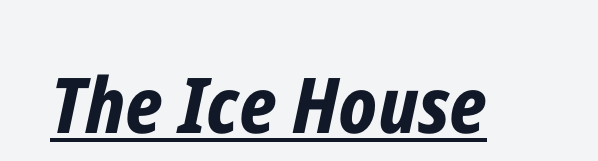
{"italic": "yes", "lean": "right", "slant_degrees": 12, "bold": "yes", "weight": "bold", "width": "condensed", "stroke_contrast": "low", "x_height": "medium", "monospaced": "no", "underline": "yes", "letter_spacing": "normal", "letter_spacing_em": 0.0, "glyph_px": 77}
